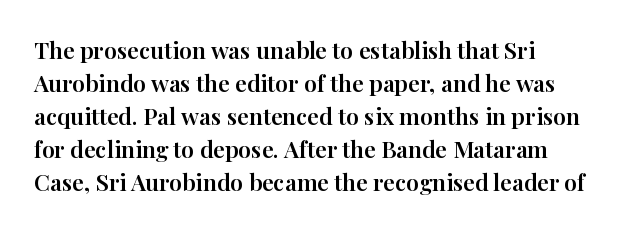
The image shows 23 px text type, upright; set left-aligned, normal line spacing (1.44x), normal letter spacing, not underlined.
